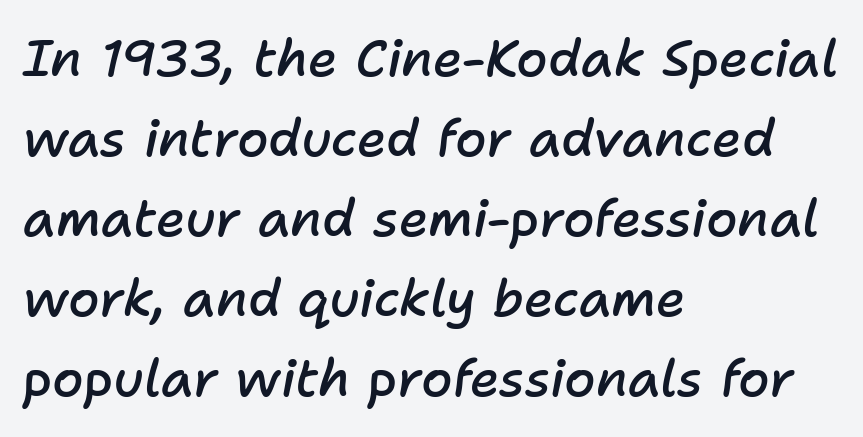
Compared with a centered layout, this one pins lines to the left instead. The gap between lines stays unmarked. This sample has the flowing, uneven cadence of proportional lettering. Baseline-to-baseline distance is the conventional proportion of letter height. These lines carry some extra weight — a demibold, not a full bold. Nothing unusual about the tracking: characters are spaced as the font intends.
